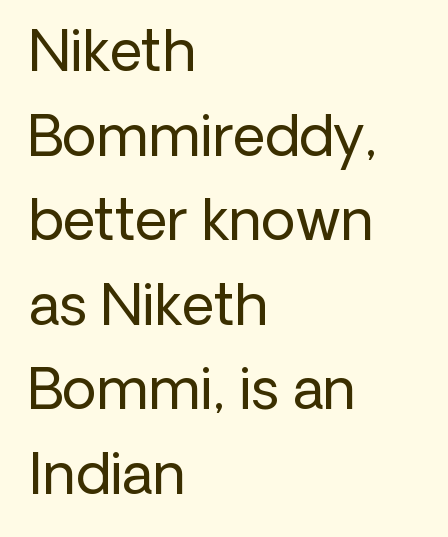
{"serif": "no", "italic": "no", "bold": "no", "weight": "regular", "width": "normal", "stroke_contrast": "low", "x_height": "medium", "monospaced": "no", "underline": "no", "align": "left", "line_spacing": "normal", "line_spacing_ratio": 1.51, "letter_spacing": "normal", "letter_spacing_em": 0.0, "glyph_px": 56}
